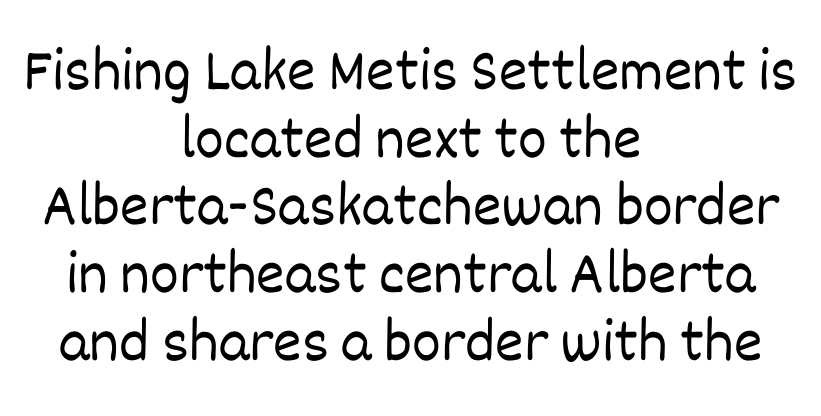
Q: Is the text bold? A: No.
Q: Is the text italic (slanted)? A: No, it is upright.
Q: Is the text underlined? A: No.
Q: How is the paragraph aligned? A: Centered.
Q: Is the spacing between letters normal or unusually wide? A: Normal.
Q: Is the spacing between lines tight, normal or loose? A: Tight.
Q: Width (condensed, normal, or wide)? A: Normal.
Q: Stroke contrast? A: Low.
Q: x-height? A: Large.
Q: Monospaced? A: No.
